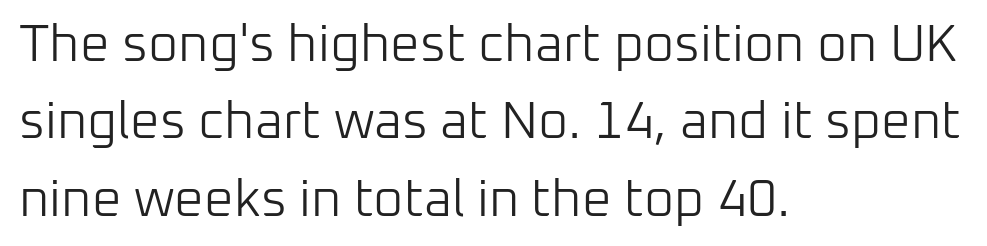
The image shows 52 px light sans-serif type, upright; set left-aligned, normal line spacing (1.49x), normal letter spacing, not underlined; low stroke contrast and a medium x-height.
